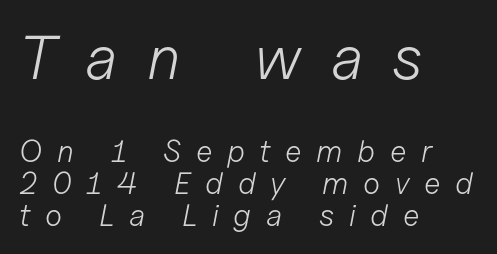
The image shows 62 px light type, italic (leaning right); set left-aligned, tight line spacing (1.03x), unusually wide letter spacing (+0.47 em), not underlined; the first (top) block is 2.0x larger; low stroke contrast and a medium x-height.
